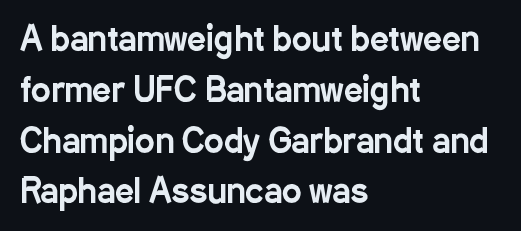
{"serif": "no", "italic": "no", "width": "condensed", "stroke_contrast": "low", "x_height": "medium", "monospaced": "no", "underline": "no", "align": "left", "line_spacing": "normal", "line_spacing_ratio": 1.54, "letter_spacing": "normal", "letter_spacing_em": 0.0, "glyph_px": 33}
